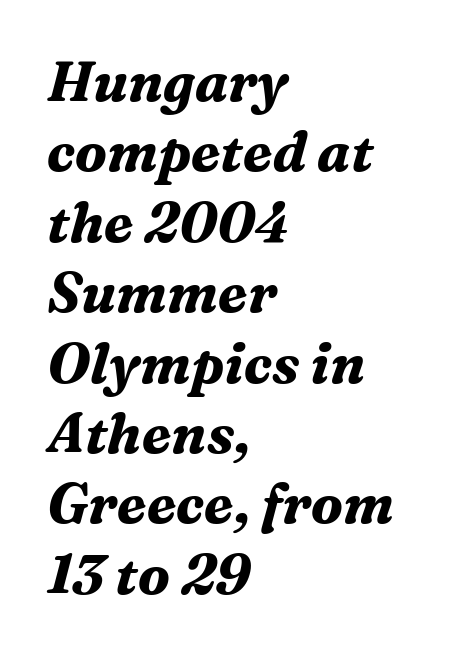
One-word summary of the alignment: left. Normally led — the rows are evenly, conventionally spaced. The text was rendered using a seriffed face with decorative stroke endings. The gaps between neighbouring characters are ordinary and unremarkable. The space directly below the letters is spotless.
